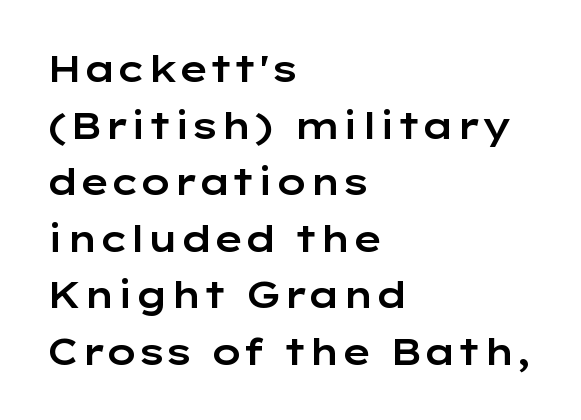
The rag falls on the right side of this text block. Successive baselines arrive at the customary interval. This rendering leaves character spacing at its baseline value. Typographically, this falls in the sans-serif category. Descenders hang freely into open space. Here the designer chose a conventional face with non-uniform glyph widths.
